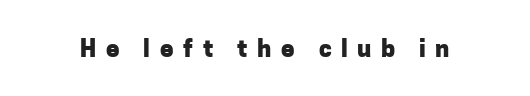
Q: Is the text bold? A: Yes.
Q: Is the text italic (slanted)? A: No, it is upright.
Q: Is the text underlined? A: No.
Q: Is the spacing between letters normal or unusually wide? A: Unusually wide.
